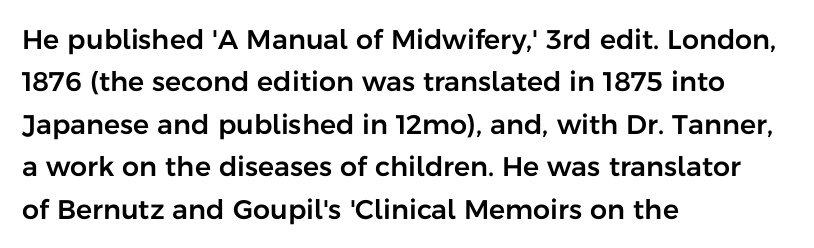
Q: Is the text italic (slanted)? A: No, it is upright.
Q: Is the text underlined? A: No.
Q: How is the paragraph aligned? A: Left-aligned.
Q: Is the spacing between letters normal or unusually wide? A: Normal.
Q: Is the spacing between lines tight, normal or loose? A: Normal.
